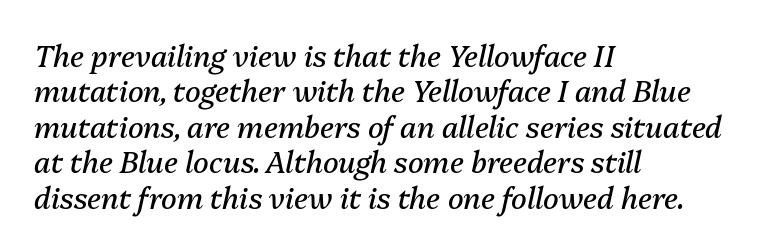
The image shows 29 px regular-weight type, italic (leaning right); set left-aligned, line spacing 1.22x, normal letter spacing, not underlined; medium stroke contrast and a medium x-height.
